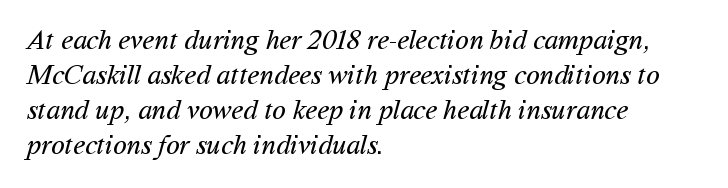
{"serif": "no", "bold": "no", "weight": "regular", "width": "normal", "stroke_contrast": "medium", "x_height": "medium", "monospaced": "no", "underline": "no", "align": "left", "line_spacing": "normal", "line_spacing_ratio": 1.25, "letter_spacing": "normal", "letter_spacing_em": 0.0, "glyph_px": 28}
